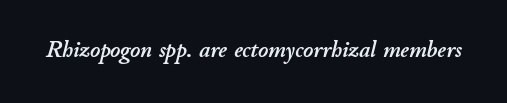
The gap between lines stays unmarked. Yep, that's italic — everything's leaning. Glyph-to-glyph distance matches everyday printed text.
